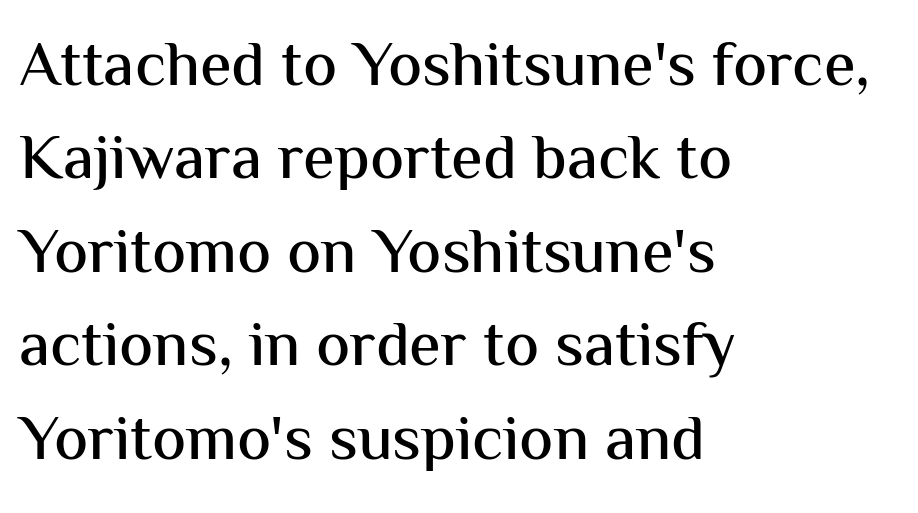
The image shows 64 px sans-serif type, upright; set left-aligned, normal line spacing (1.46x), normal letter spacing, not underlined; medium stroke contrast and a medium x-height.
